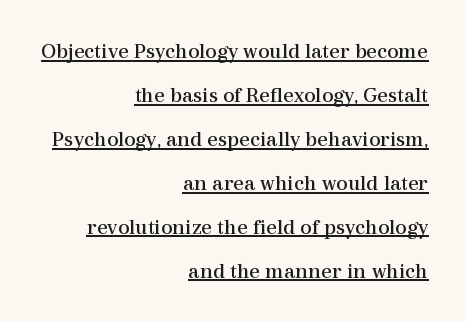
The image shows 23 px text type, upright; set right-aligned, loose line spacing (1.91x), normal letter spacing, underlined.
